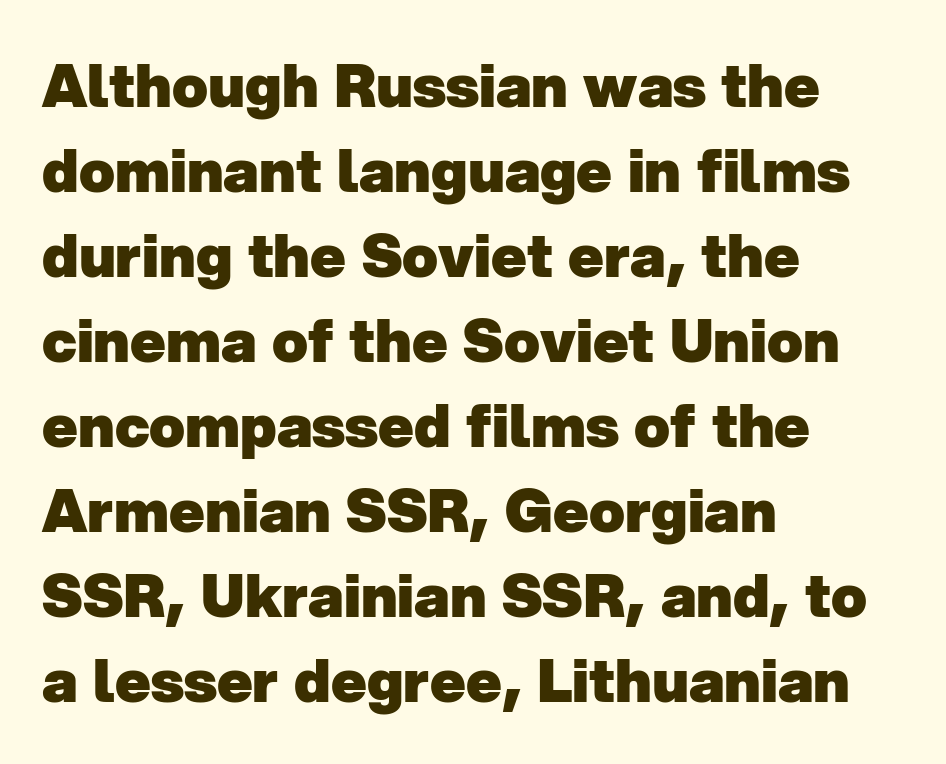
{"serif": "no", "bold": "yes", "weight": "heavy", "width": "normal", "stroke_contrast": "low", "x_height": "medium", "monospaced": "no", "underline": "no", "align": "left", "line_spacing": "normal", "line_spacing_ratio": 1.44, "letter_spacing": "normal", "letter_spacing_em": 0.0, "glyph_px": 59}
